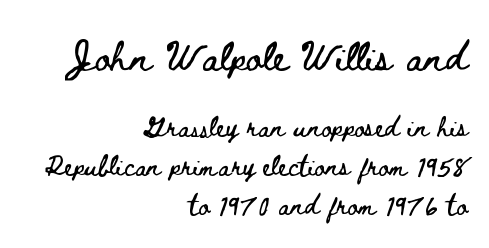
The image shows 30 px wide type; set right-aligned, loose line spacing (1.95x), normal letter spacing, not underlined; the first (top) block is 1.5x larger; low stroke contrast and a small x-height.
